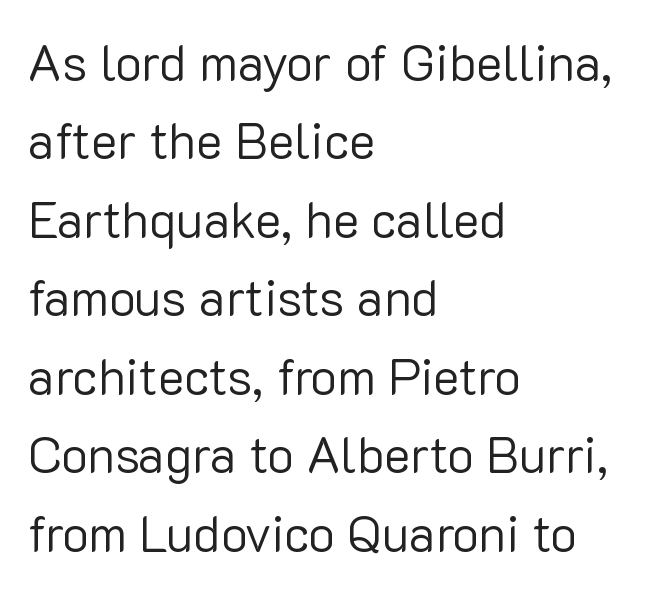
{"serif": "no", "italic": "no", "bold": "no", "weight": "regular", "width": "normal", "stroke_contrast": "low", "x_height": "medium", "monospaced": "no", "underline": "no", "align": "left", "line_spacing": "normal", "line_spacing_ratio": 1.57, "letter_spacing": "normal", "letter_spacing_em": 0.0, "glyph_px": 50}
